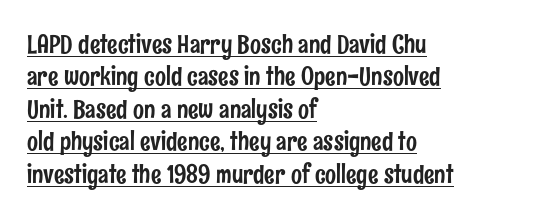
Q: Is the text italic (slanted)? A: No, it is upright.
Q: Is the text underlined? A: Yes.
Q: How is the paragraph aligned? A: Left-aligned.
Q: Is the spacing between letters normal or unusually wide? A: Normal.
Q: Is the spacing between lines tight, normal or loose? A: Normal.
